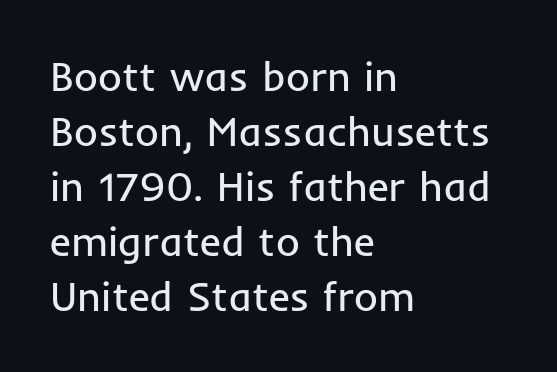
Typographically, this falls in the sans-serif category. This sample uses plain, unmodified letter spacing. Regular leading. Casual observation: everything's shoved over to the left. These lines were composed using upright roman letters.
